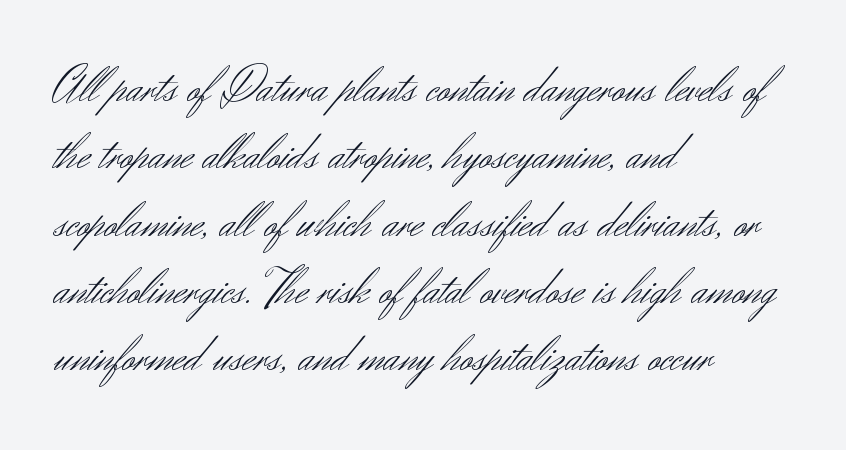
The letterforms sit shoulder to shoulder at normal distance. Observe the absence of serifs on each vertical stroke in this sample. The lines sit at an ordinary, default distance from one another.
